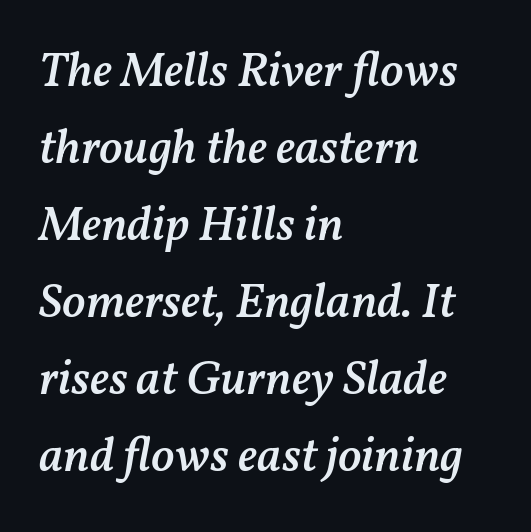
{"italic": "yes", "lean": "right", "slant_degrees": 11, "bold": "semi", "weight": "semibold", "width": "normal", "stroke_contrast": "medium", "x_height": "medium", "monospaced": "no", "underline": "no", "align": "left", "line_spacing": "normal", "line_spacing_ratio": 1.57, "letter_spacing": "normal", "letter_spacing_em": 0.0, "glyph_px": 49}
